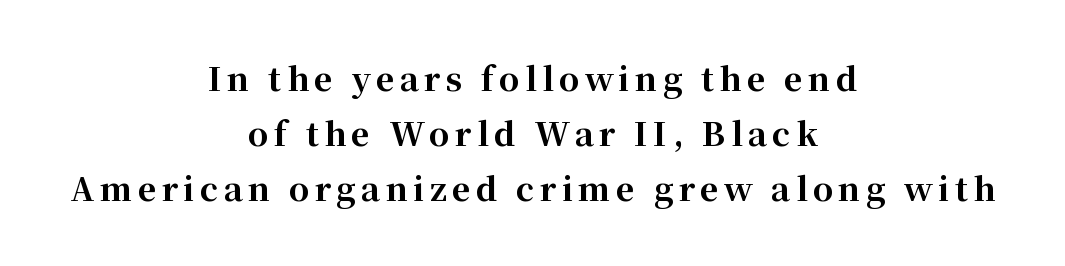
The image shows 32 px bold serif type, upright; set centered, line spacing 1.72x, not underlined; high stroke contrast and a medium x-height.
